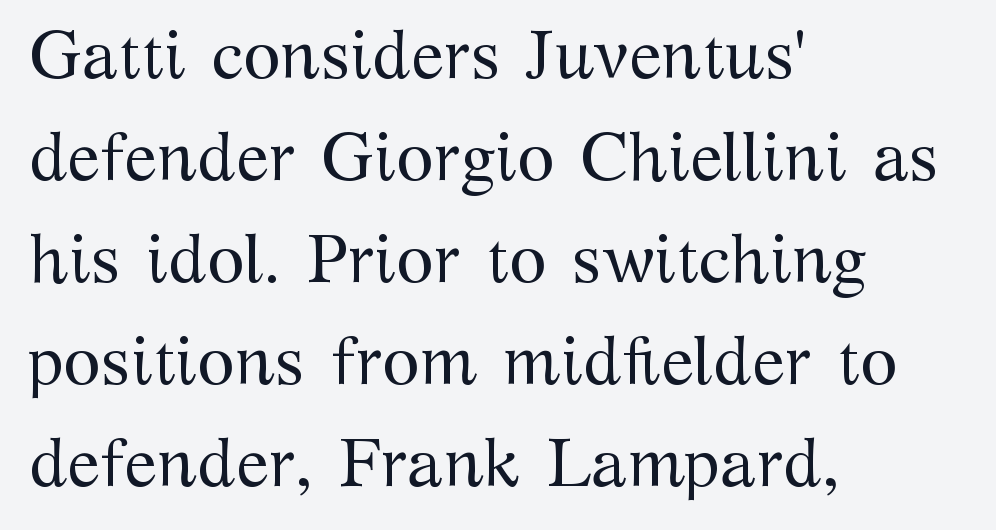
Characters remain perfectly vertical along every line. Honestly, the row spacing looks completely unremarkable. The zone under the glyphs is completely vacant. Does the copy run flush right? No — it runs flush left. Varying glyph widths throughout — classic text-font behaviour. Yep, those are serifs on the letters.
